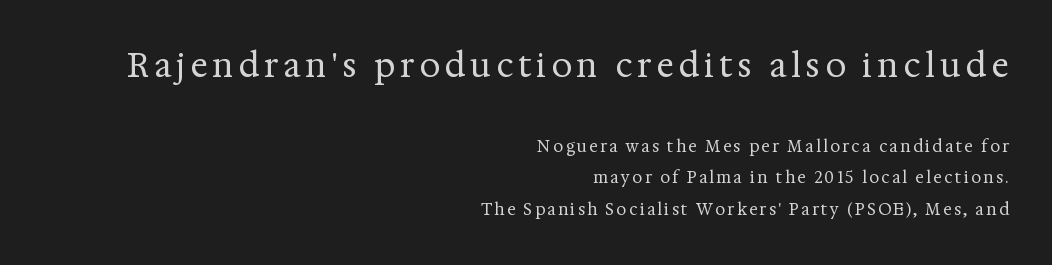
Unmarked baselines from the first word to the last. Looks like regular typesetting: each glyph gets only the width it needs. Heaviness? Minimal to ordinary, like unemphasized prose. Baseline-to-baseline distance is far greater than the letter height. The passage shown is typeset with a serif family.
